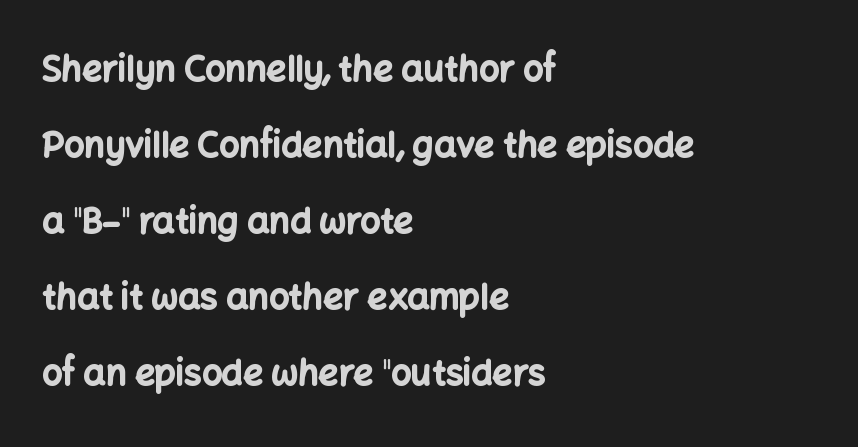
The image shows 35 px bold sans-serif type, upright; set left-aligned, loose line spacing (2.17x), normal letter spacing, not underlined; low stroke contrast and a medium x-height.
